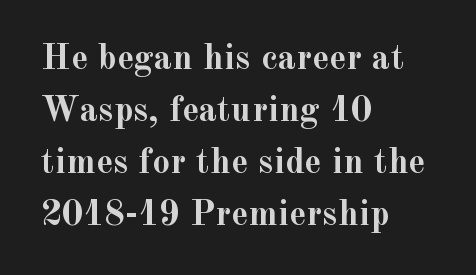
Q: Is the text bold? A: Yes.
Q: Is the text italic (slanted)? A: No, it is upright.
Q: Is the typeface a serif or a sans-serif typeface? A: Serif.
Q: Is the text underlined? A: No.
Q: How is the paragraph aligned? A: Left-aligned.
Q: Is the spacing between letters normal or unusually wide? A: Normal.
Q: Is the spacing between lines tight, normal or loose? A: Normal.
Q: Width (condensed, normal, or wide)? A: Normal.
Q: x-height? A: Small.
Q: Monospaced? A: No.
